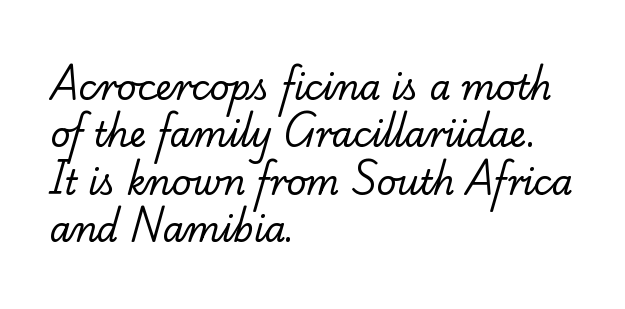
{"bold": "no", "weight": "regular", "width": "normal", "stroke_contrast": "low", "x_height": "small", "monospaced": "no", "underline": "no", "align": "left", "line_spacing": "normal", "line_spacing_ratio": 1.39, "letter_spacing": "normal", "letter_spacing_em": 0.0, "glyph_px": 34}
